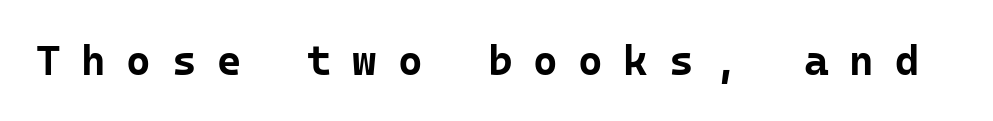
Q: Is the text bold? A: Yes.
Q: Is the text italic (slanted)? A: No, it is upright.
Q: Is the typeface a serif or a sans-serif typeface? A: Sans-serif.
Q: Is the text underlined? A: No.
Q: Is the spacing between letters normal or unusually wide? A: Unusually wide.
Q: Width (condensed, normal, or wide)? A: Normal.
Q: Stroke contrast? A: Low.
Q: x-height? A: Medium.
Q: Monospaced? A: Yes.
